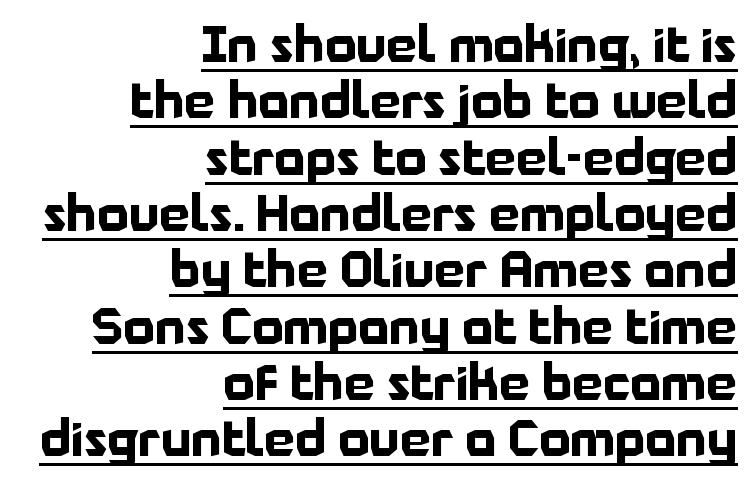
The image shows 49 px bold sans-serif type, upright; set right-aligned, tight line spacing (1.15x), normal letter spacing, underlined; low stroke contrast and a medium x-height.
